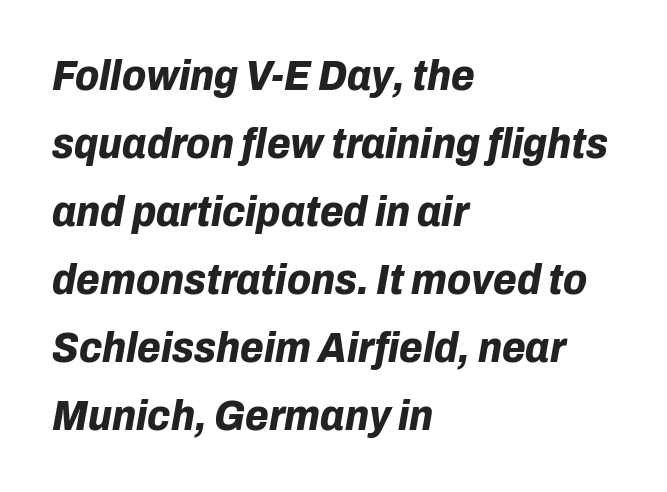
A typesetter would mark this as italic. Leading matches the norm, producing a regular column. A bare baseline throughout the passage. Is the letter spacing exaggerated? No — it looks like the ordinary default. Caption: multi-line text, flush left, ragged right. On the weight axis this lands at bold, roughly 700.
